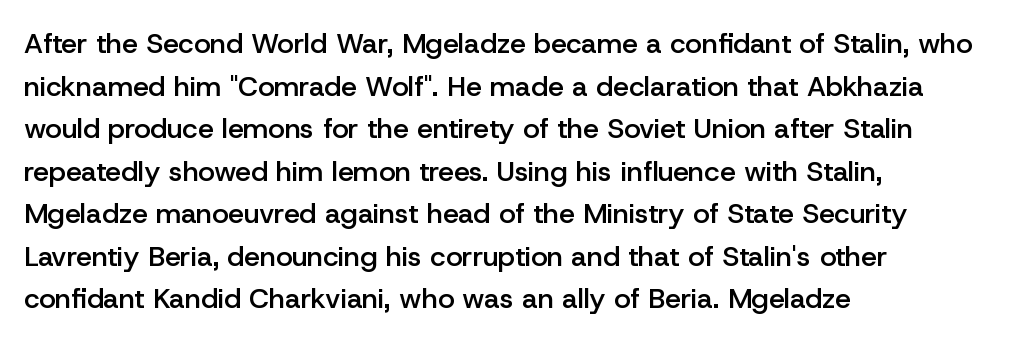
{"serif": "no", "italic": "no", "bold": "semi", "weight": "semibold", "width": "normal", "stroke_contrast": "low", "x_height": "medium", "monospaced": "no", "underline": "no", "align": "left", "line_spacing": "normal", "line_spacing_ratio": 1.52, "letter_spacing": "normal", "letter_spacing_em": 0.0, "glyph_px": 28}
